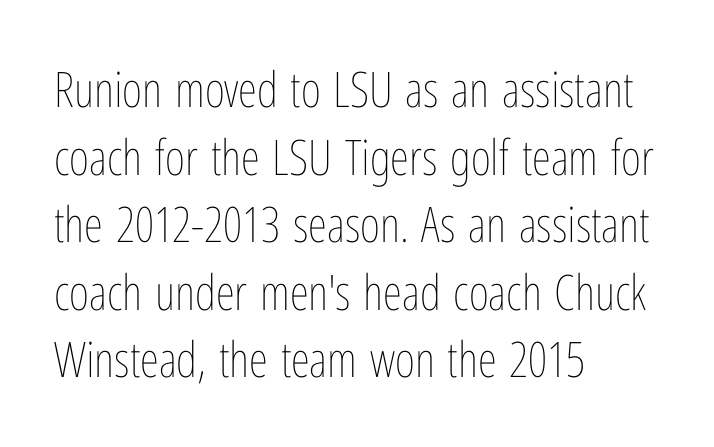
{"italic": "no", "bold": "no", "weight": "thin", "width": "condensed", "stroke_contrast": "low", "x_height": "medium", "monospaced": "no", "underline": "no", "align": "left", "line_spacing": "normal", "line_spacing_ratio": 1.38, "letter_spacing": "normal", "letter_spacing_em": 0.0, "glyph_px": 49}
